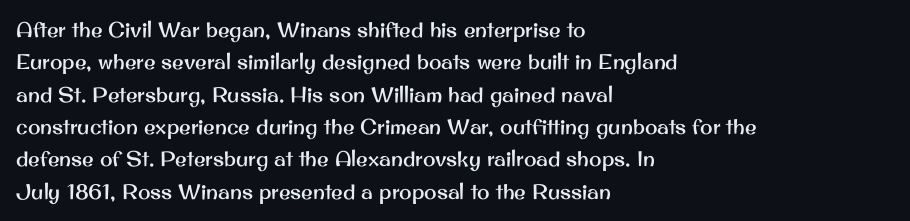
Q: Is the text italic (slanted)? A: No, it is upright.
Q: Is the text underlined? A: No.
Q: How is the paragraph aligned? A: Left-aligned.
Q: Is the spacing between letters normal or unusually wide? A: Normal.
Q: Is the spacing between lines tight, normal or loose? A: Normal.
